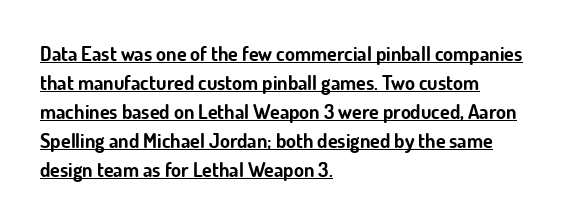
{"italic": "no", "bold": "yes", "underline": "yes", "align": "left", "line_spacing": "normal", "line_spacing_ratio": 1.45, "letter_spacing": "normal", "letter_spacing_em": 0.0, "glyph_px": 20}
